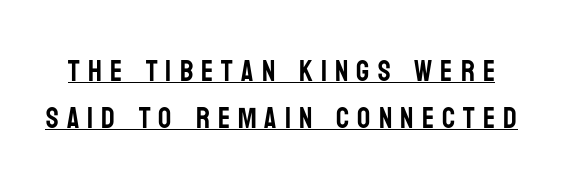
The image shows 29 px condensed sans-serif type, upright; set normal line spacing (1.61x), unusually wide letter spacing (+0.28 em), underlined; low stroke contrast and a large x-height.
